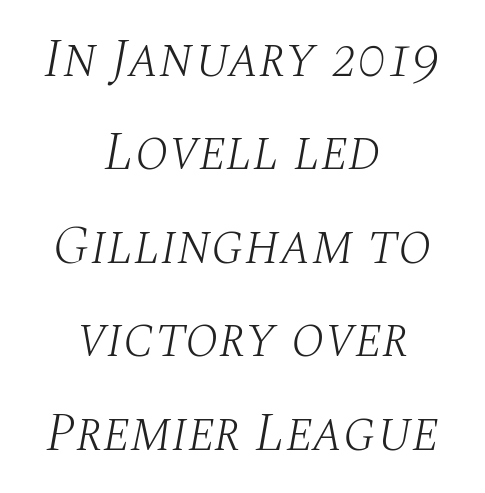
The image shows 55 px light serif type, italic (leaning right); set centered, normal line spacing (1.7x), normal letter spacing, not underlined; medium stroke contrast and a large x-height.
